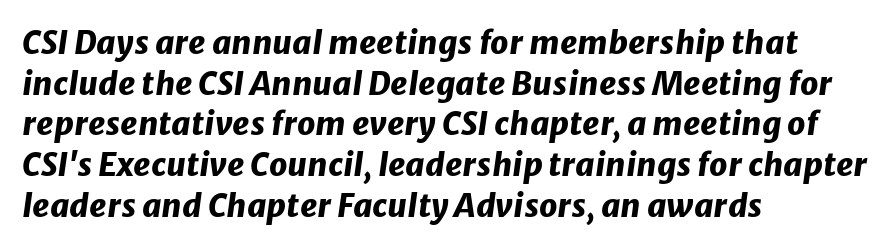
The image shows 32 px heavy type, italic (leaning right); set left-aligned, normal line spacing (1.27x), normal letter spacing, not underlined; low stroke contrast and a medium x-height.
